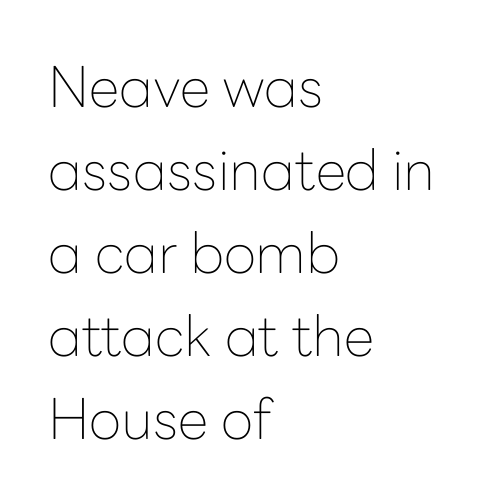
Q: Is the text bold? A: No.
Q: Is the text italic (slanted)? A: No, it is upright.
Q: Is the typeface a serif or a sans-serif typeface? A: Sans-serif.
Q: Is the text underlined? A: No.
Q: How is the paragraph aligned? A: Left-aligned.
Q: Is the spacing between letters normal or unusually wide? A: Normal.
Q: Is the spacing between lines tight, normal or loose? A: Normal.
Q: Width (condensed, normal, or wide)? A: Normal.
Q: Stroke contrast? A: Low.
Q: x-height? A: Medium.
Q: Monospaced? A: No.
